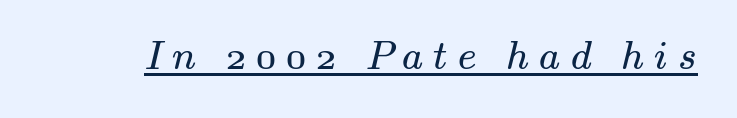
Do the characters align in a grid? No, the font is proportional. The glyphs are accompanied by a horizontal stroke just below them. There is plenty of visible air inserted between adjacent glyphs. The designer went with a serif here, giving each stem small feet. Bold? No — there's no thickening of the strokes.
